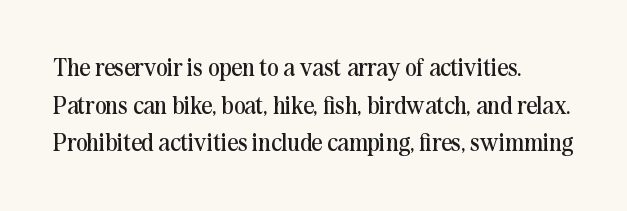
The image shows 24 px text type, upright; set left-aligned, normal line spacing (1.57x), normal letter spacing, not underlined.
